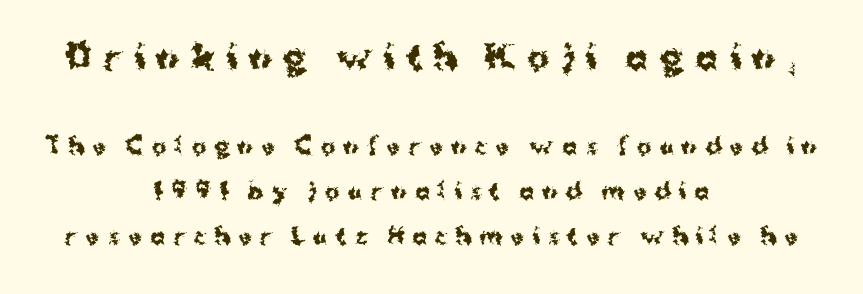
The image shows 33 px bold sans-serif type, upright; set centered, loose line spacing (2.03x), unusually wide letter spacing (+0.37 em), not underlined; the first (top) block is 1.5x larger; medium stroke contrast and a medium x-height.
